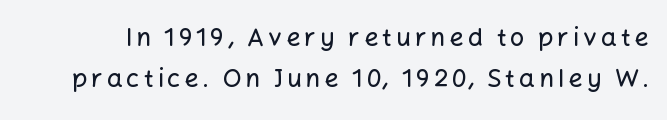
{"italic": "no", "underline": "no", "line_spacing": "normal", "line_spacing_ratio": 1.66, "glyph_px": 25}
